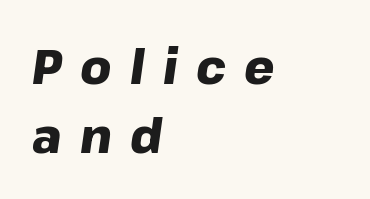
This is heavy type, rendered in bold. Interline gaps are of average width in this sample. You could only call the tracking loose — the letters float apart. Tall strokes in this sample are angled rather than plumb. Each letter keeps its own natural width here, so spacing adapts to shape. Just letters on the line, the space beneath them empty.
